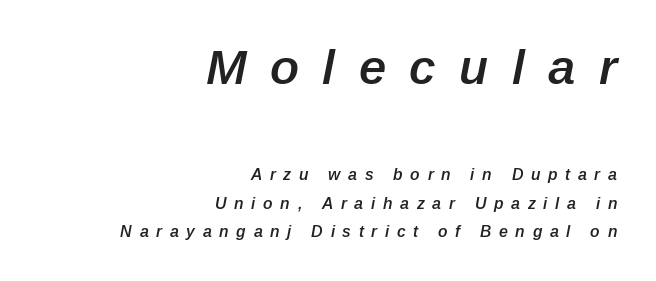
{"italic": "yes", "lean": "right", "slant_degrees": 12, "bold": "semi", "weight": "semibold", "width": "normal", "stroke_contrast": "low", "x_height": "medium", "monospaced": "no", "underline": "no", "align": "right", "line_spacing_ratio": 1.78, "letter_spacing": "wide", "letter_spacing_em": 0.48, "larger_block": "first", "size_ratio": 3.06, "glyph_px": 49}
